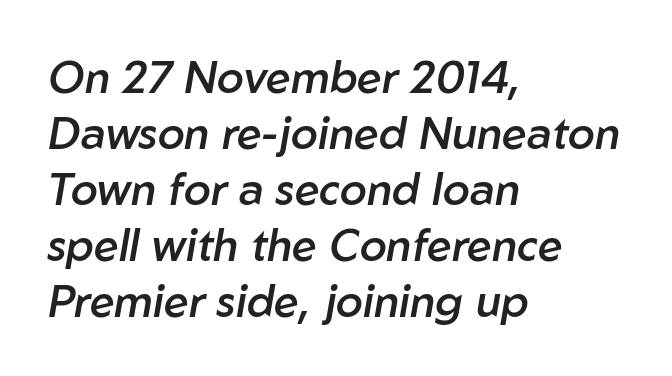
{"italic": "yes", "lean": "right", "slant_degrees": 10, "bold": "semi", "weight": "semibold", "width": "normal", "stroke_contrast": "low", "x_height": "medium", "monospaced": "no", "underline": "no", "align": "left", "line_spacing": "normal", "line_spacing_ratio": 1.27, "letter_spacing": "normal", "letter_spacing_em": 0.0, "glyph_px": 44}
